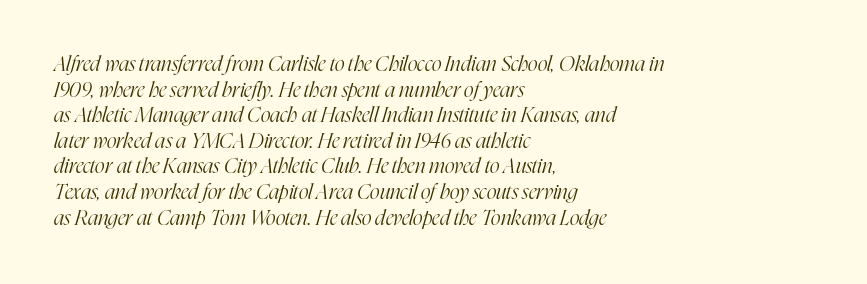
Q: Is the text bold? A: No.
Q: Is the text italic (slanted)? A: Yes, it leans right by about 16 degrees.
Q: Is the text underlined? A: No.
Q: How is the paragraph aligned? A: Left-aligned.
Q: Is the spacing between letters normal or unusually wide? A: Normal.
